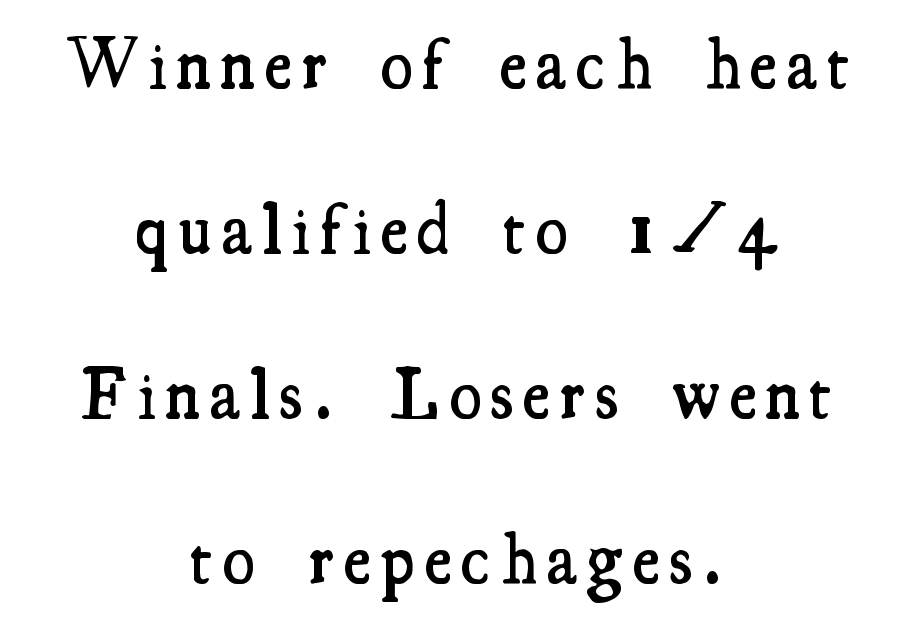
The image shows 73 px semibold, condensed serif type, upright; set centered, loose line spacing (2.26x), not underlined; medium stroke contrast and a small x-height.
